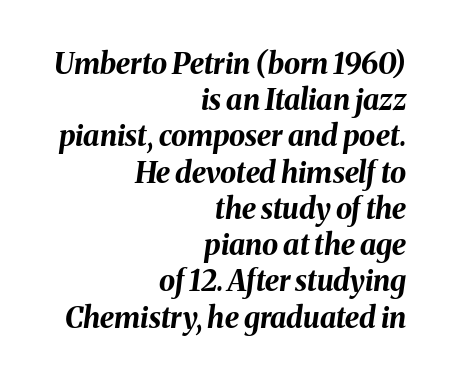
The image shows 29 px bold type, italic (leaning right); set right-aligned, normal line spacing (1.25x), normal letter spacing, not underlined; medium stroke contrast and a medium x-height.
